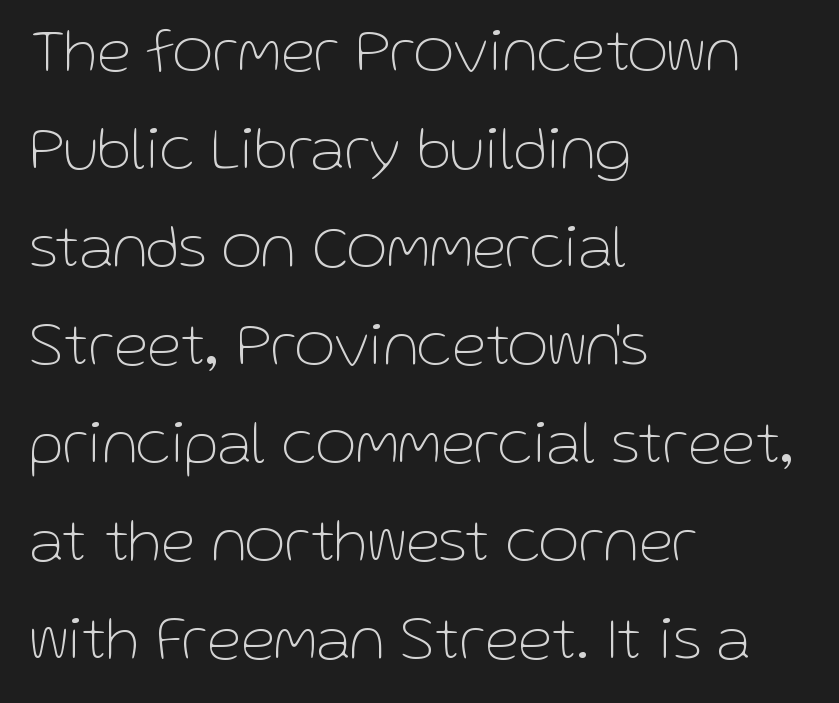
This sample uses a sans-serif face. Whoever set this chose a conventional vertical rhythm. The type sits square on the baseline with zero lean. Horizontally, the lines are justified to the leading edge only. Only glyphs here, with clear space below each row. Summary of weight: not heavy and not bold.
